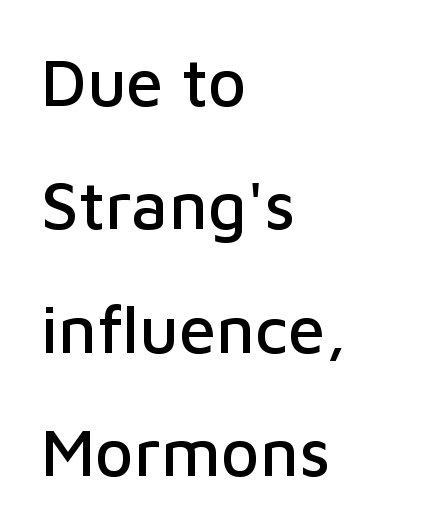
The image shows 67 px sans-serif type, upright; set left-aligned, line spacing 1.84x, normal letter spacing, not underlined; low stroke contrast and a medium x-height.
